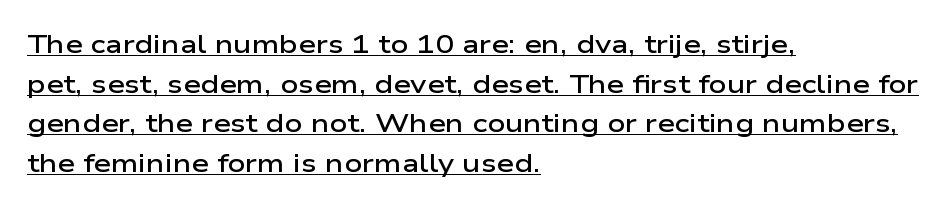
Q: Is the text bold? A: Semi-bold.
Q: Is the text italic (slanted)? A: No, it is upright.
Q: Is the text underlined? A: Yes.
Q: How is the paragraph aligned? A: Left-aligned.
Q: Is the spacing between letters normal or unusually wide? A: Normal.
Q: Is the spacing between lines tight, normal or loose? A: Normal.
